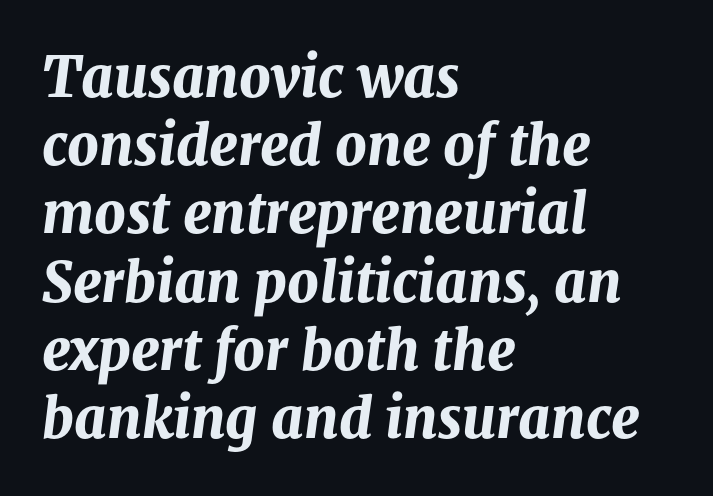
The space directly below the letters is spotless. The type is set solid horizontally, with unmodified tracking. Do the characters align in a grid? No, the font is proportional. These lines stack with their left ends in a neat column. The face used here has the dense, thick strokes of a bold.
